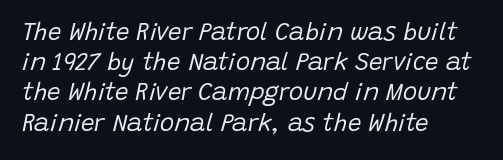
Q: Is the text bold? A: No.
Q: Is the text italic (slanted)? A: Yes, it leans right by about 15 degrees.
Q: Is the text underlined? A: No.
Q: How is the paragraph aligned? A: Left-aligned.
Q: Is the spacing between letters normal or unusually wide? A: Normal.
Q: Is the spacing between lines tight, normal or loose? A: Normal.
